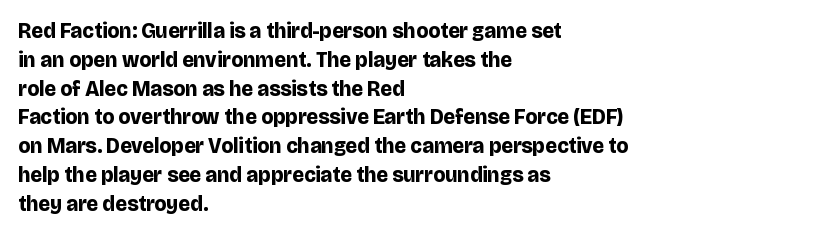
The image shows 21 px bold type, upright; set left-aligned, normal line spacing (1.37x), normal letter spacing, not underlined.
